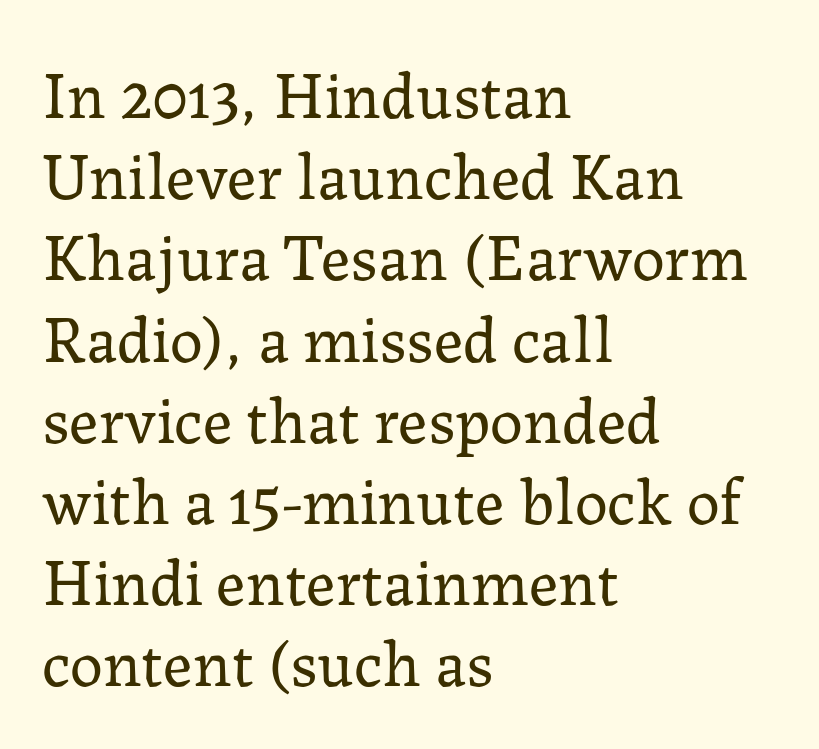
These lines stack with their left ends in a neat column. If you drew a line through each stem, it would be perfectly vertical. A serif font was chosen for this passage. Looks like regular typesetting: each glyph gets only the width it needs. What stands out about the letter spacing? Nothing — it is the standard amount. The strokes are not fattened; the text isn't bold.
